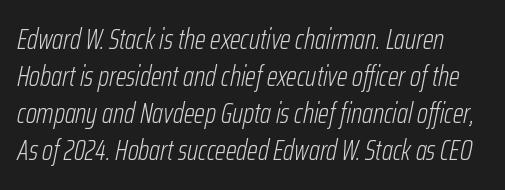
The image shows 28 px light, condensed type, italic (leaning right); set normal line spacing (1.32x), normal letter spacing, not underlined; low stroke contrast and a medium x-height.
